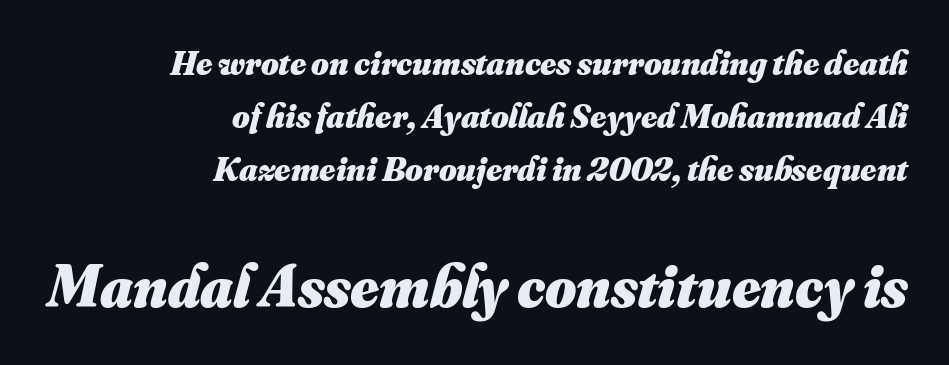
{"bold": "yes", "weight": "heavy", "width": "normal", "stroke_contrast": "medium", "x_height": "small", "monospaced": "no", "underline": "no", "align": "right", "line_spacing": "normal", "line_spacing_ratio": 1.56, "letter_spacing": "normal", "letter_spacing_em": 0.0, "larger_block": "second", "size_ratio": 1.76, "glyph_px": 60}
